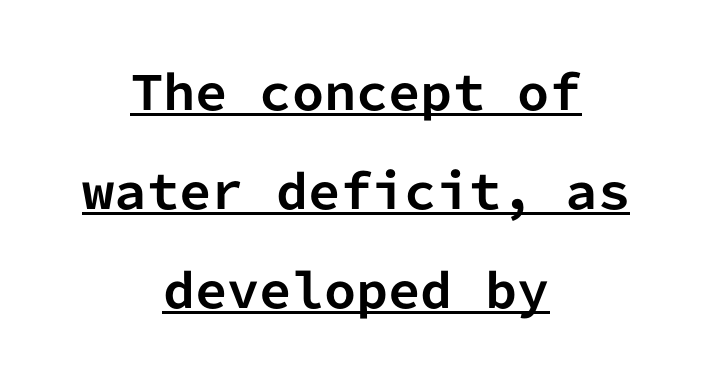
The image shows 46 px bold sans-serif type, upright, monospaced; set centered, loose line spacing (2.15x), normal letter spacing, underlined; low stroke contrast and a medium x-height.
